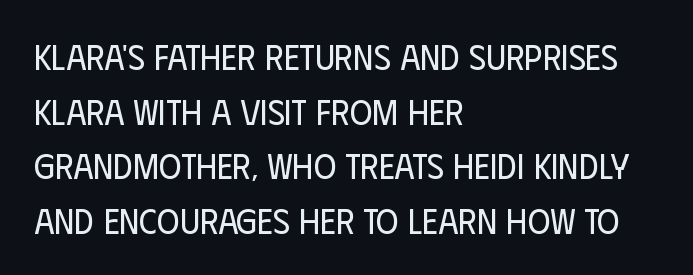
{"serif": "no", "italic": "no", "bold": "no", "weight": "regular", "width": "condensed", "stroke_contrast": "low", "x_height": "large", "monospaced": "no", "underline": "no", "align": "left", "line_spacing": "normal", "line_spacing_ratio": 1.56, "letter_spacing": "normal", "letter_spacing_em": 0.0, "glyph_px": 35}
